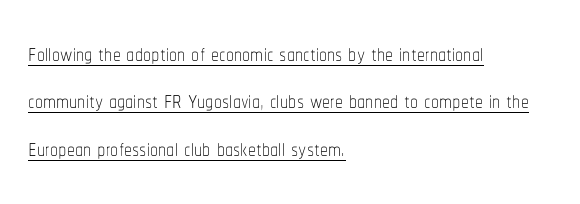
The image shows 32 px thin, condensed type, upright; set left-aligned, normal line spacing (1.48x), normal letter spacing, underlined; low stroke contrast and a medium x-height.
